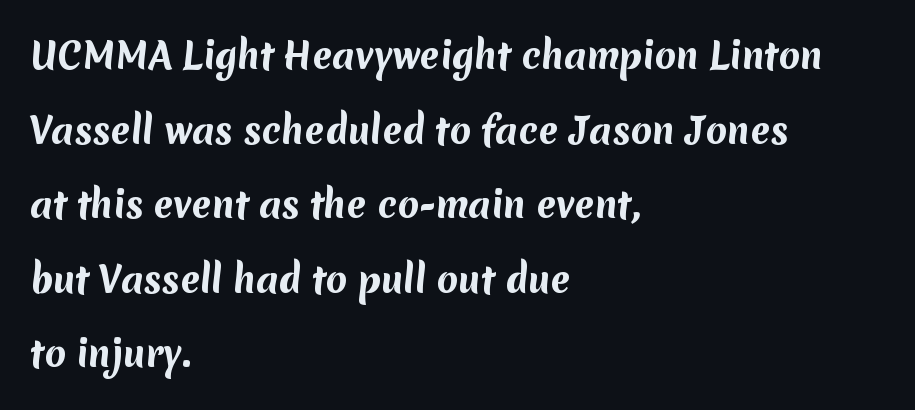
The image shows 35 px bold sans-serif type; set left-aligned, loose line spacing (2.13x), normal letter spacing, not underlined; medium stroke contrast and a medium x-height.
